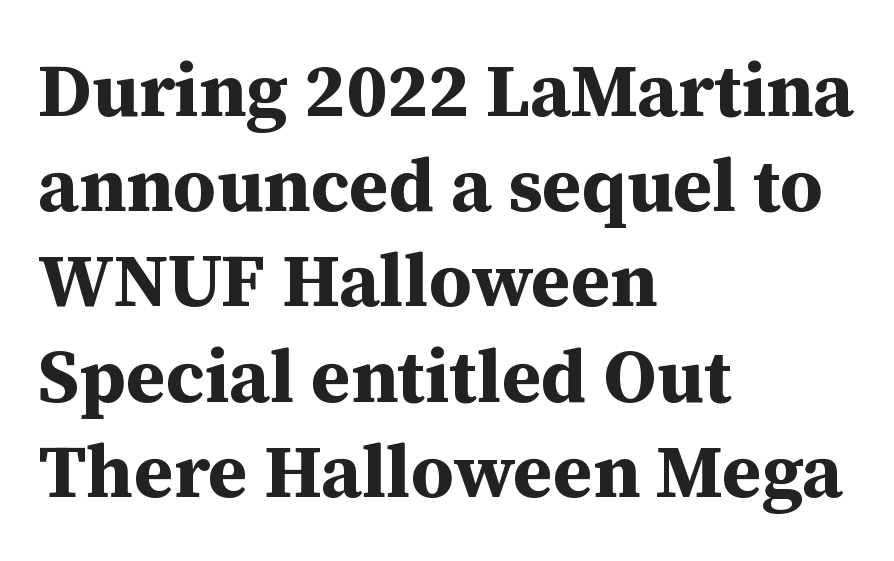
{"serif": "yes", "italic": "no", "bold": "yes", "weight": "bold", "width": "normal", "stroke_contrast": "medium", "x_height": "medium", "monospaced": "no", "underline": "no", "align": "left", "line_spacing": "normal", "line_spacing_ratio": 1.27, "letter_spacing": "normal", "letter_spacing_em": 0.0, "glyph_px": 75}
